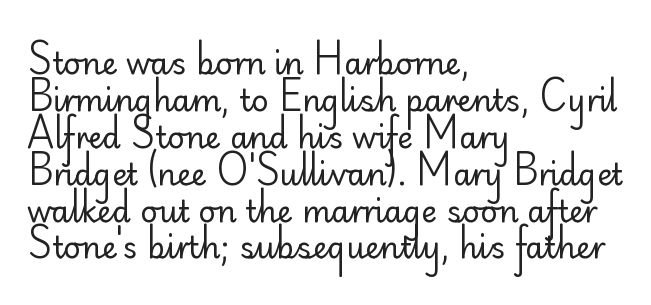
The image shows 30 px regular-weight sans-serif type, upright; set left-aligned, line spacing 1.23x, normal letter spacing, not underlined; low stroke contrast and a small x-height.
